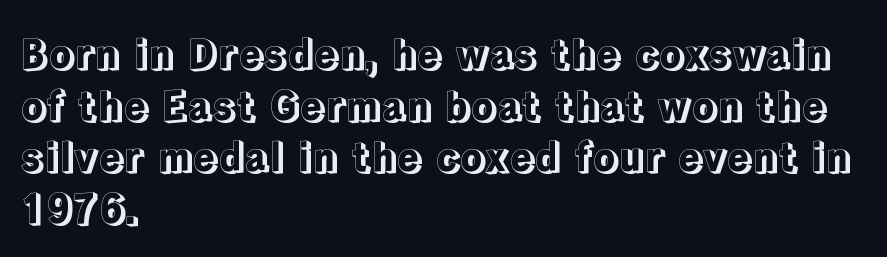
The image shows 41 px text type, upright; set left-aligned, normal line spacing (1.26x), normal letter spacing, not underlined; a medium x-height.
